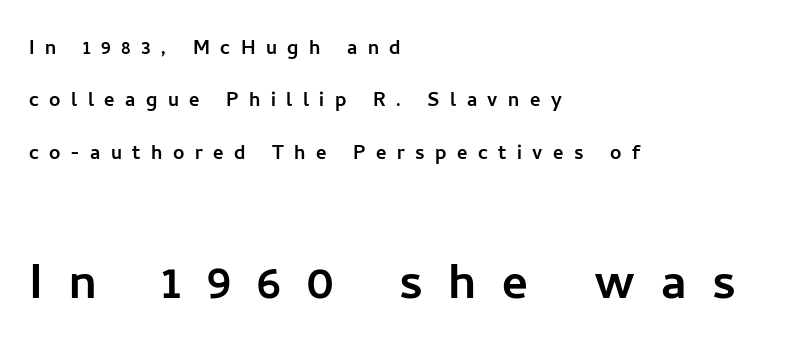
Q: Is the text italic (slanted)? A: No, it is upright.
Q: Is the typeface a serif or a sans-serif typeface? A: Sans-serif.
Q: Is the text underlined? A: No.
Q: How is the paragraph aligned? A: Left-aligned.
Q: Is the spacing between letters normal or unusually wide? A: Unusually wide.
Q: Is the spacing between lines tight, normal or loose? A: Loose.
Q: Which block of text is set in a larger size, the first (top) or the second (bottom)? A: The second (bottom) one.
Q: Width (condensed, normal, or wide)? A: Normal.
Q: Stroke contrast? A: Low.
Q: x-height? A: Medium.
Q: Monospaced? A: No.
